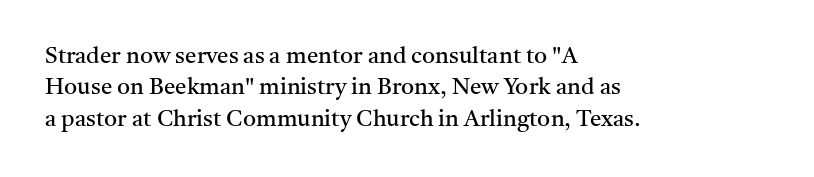
Q: Is the text bold? A: No.
Q: Is the text italic (slanted)? A: No, it is upright.
Q: Is the text underlined? A: No.
Q: How is the paragraph aligned? A: Left-aligned.
Q: Is the spacing between letters normal or unusually wide? A: Normal.
Q: Is the spacing between lines tight, normal or loose? A: Normal.
